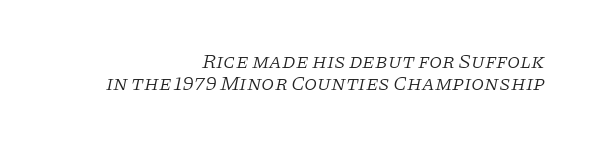
Nothing unusual about the tracking: characters are spaced as the font intends. The lines in this sample share a right terminus and differ only in where they begin. The block of text is dense from top to bottom, with scant space between rows. The whole block is typeset with a tilt.
